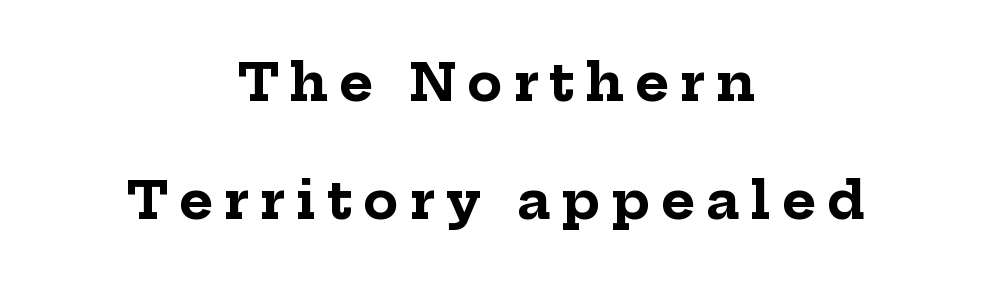
The image shows 52 px bold serif type, upright; set centered, loose line spacing (2.26x), unusually wide letter spacing (+0.21 em), not underlined; low stroke contrast and a medium x-height.
